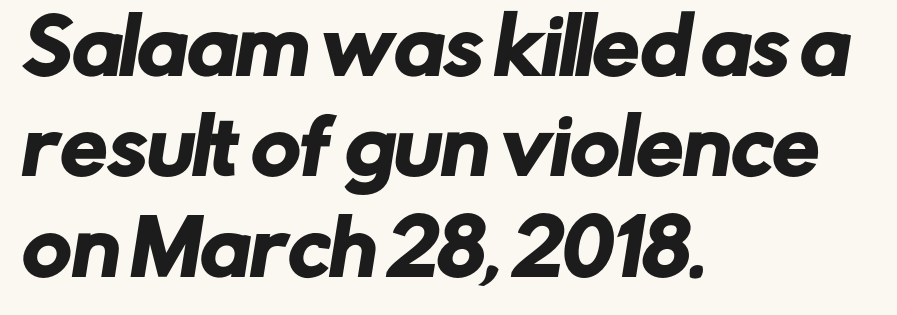
Q: Is the typeface a serif or a sans-serif typeface? A: Sans-serif.
Q: Is the text underlined? A: No.
Q: How is the paragraph aligned? A: Left-aligned.
Q: Is the spacing between letters normal or unusually wide? A: Normal.
Q: Is the spacing between lines tight, normal or loose? A: Normal.
Q: Width (condensed, normal, or wide)? A: Normal.
Q: Stroke contrast? A: Low.
Q: x-height? A: Medium.
Q: Monospaced? A: No.
